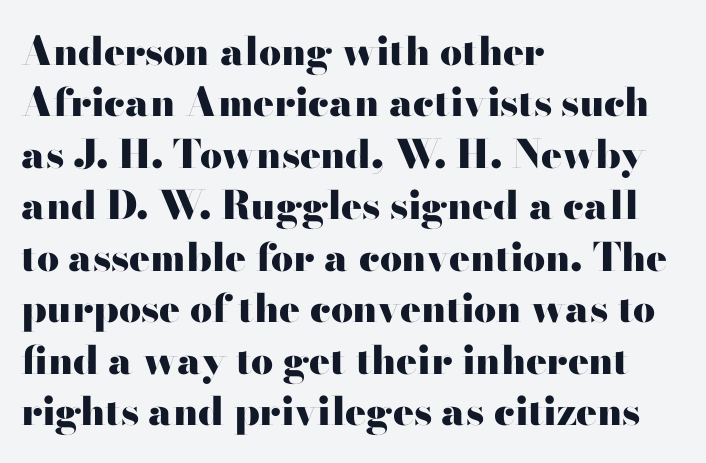
The image shows 39 px heavy, wide sans-serif type, upright; set left-aligned, normal line spacing (1.32x), normal letter spacing, not underlined; high stroke contrast and a small x-height.
